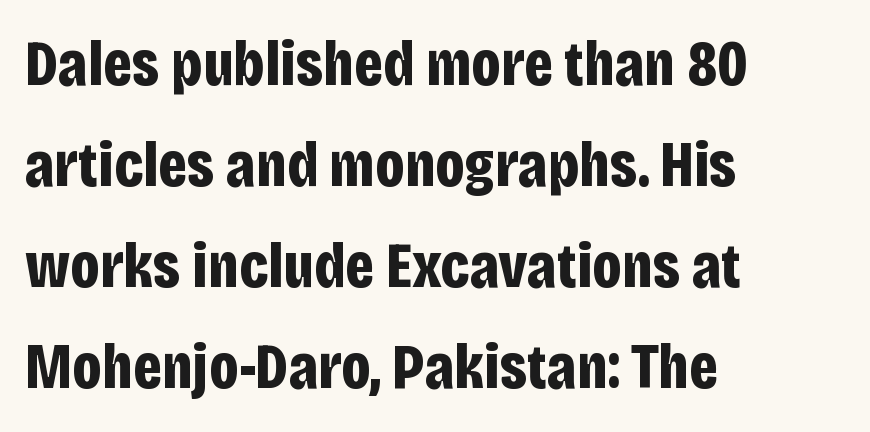
Q: Is the text bold? A: Yes.
Q: Is the text italic (slanted)? A: No, it is upright.
Q: Is the typeface a serif or a sans-serif typeface? A: Sans-serif.
Q: Is the text underlined? A: No.
Q: How is the paragraph aligned? A: Left-aligned.
Q: Is the spacing between letters normal or unusually wide? A: Normal.
Q: Is the spacing between lines tight, normal or loose? A: Normal.
Q: Width (condensed, normal, or wide)? A: Condensed.
Q: Stroke contrast? A: Low.
Q: x-height? A: Large.
Q: Monospaced? A: No.
